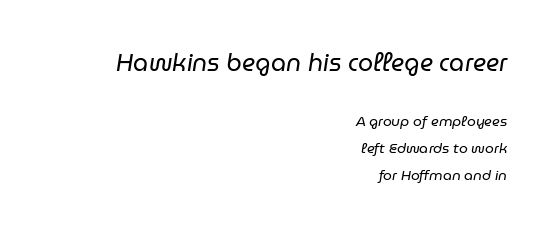
The first block has been scaled up relative to the second. Summary of weight: not heavy and not bold. The baseline area is clear. Letter spacing: default.
